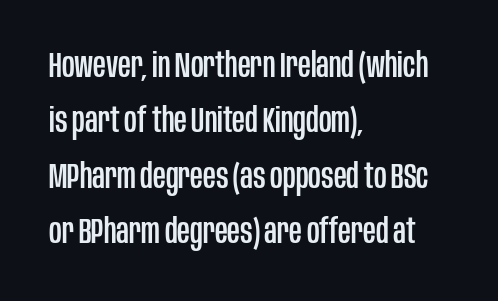
The image shows 35 px condensed sans-serif type, upright; set left-aligned, normal line spacing (1.58x), normal letter spacing, not underlined; low stroke contrast and a large x-height.
